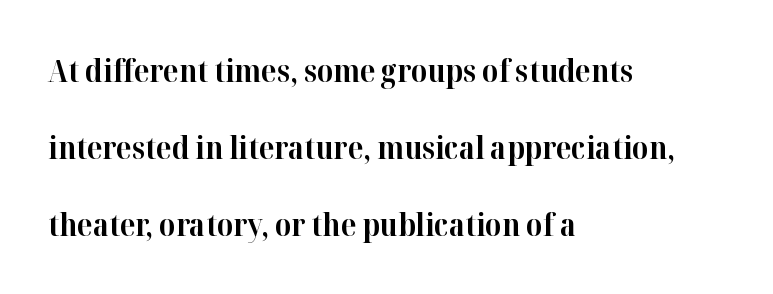
Q: Is the text bold? A: Yes.
Q: Is the text italic (slanted)? A: No, it is upright.
Q: Is the typeface a serif or a sans-serif typeface? A: Serif.
Q: Is the text underlined? A: No.
Q: How is the paragraph aligned? A: Left-aligned.
Q: Is the spacing between letters normal or unusually wide? A: Normal.
Q: Is the spacing between lines tight, normal or loose? A: Loose.
Q: Width (condensed, normal, or wide)? A: Normal.
Q: Stroke contrast? A: High.
Q: x-height? A: Medium.
Q: Monospaced? A: No.
